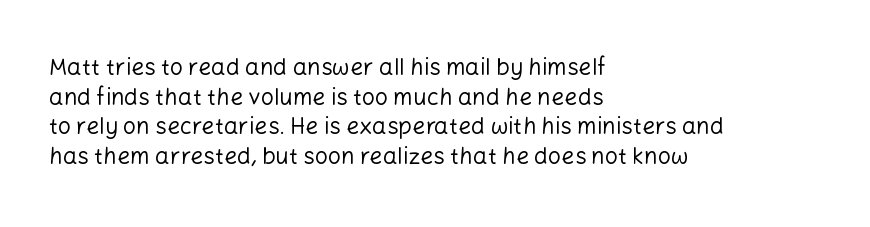
The image shows 23 px text type, upright; set left-aligned, normal line spacing (1.29x), normal letter spacing, not underlined.
